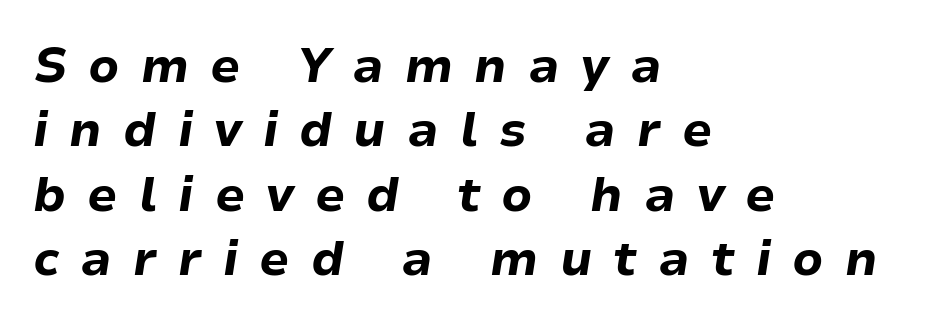
The image shows 48 px bold type, italic (leaning right); set left-aligned, normal line spacing (1.34x), unusually wide letter spacing (+0.44 em), not underlined; low stroke contrast and a medium x-height.
